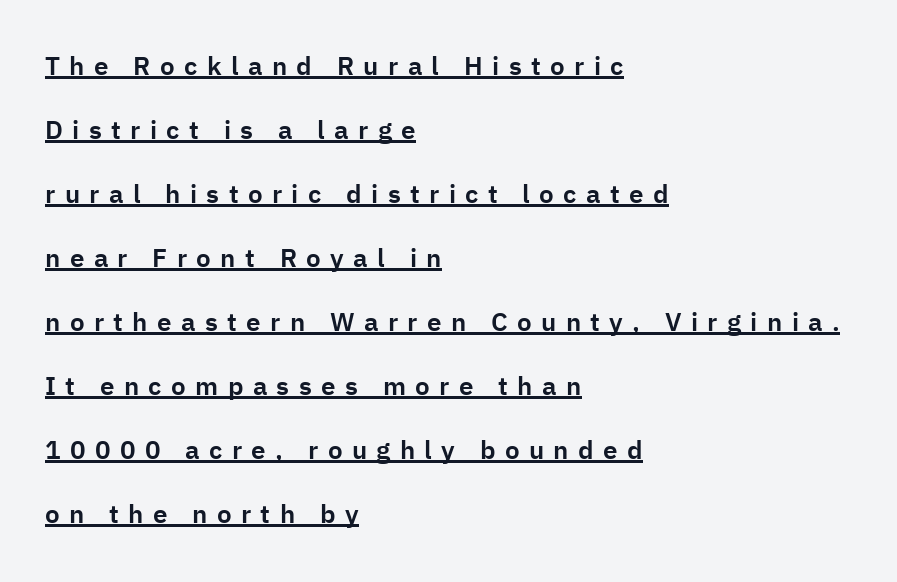
Beneath each row of characters lies a ruled line. Alignment: flush left. You could fit nearly another row in the gap between these rows. The axis of the letterforms is exactly vertical.
